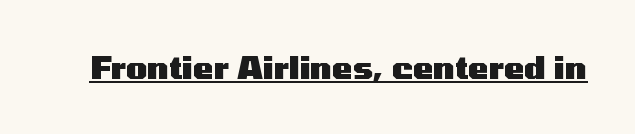
The image shows 31 px heavy, wide sans-serif type, upright; set normal letter spacing, underlined; medium stroke contrast and a medium x-height.
